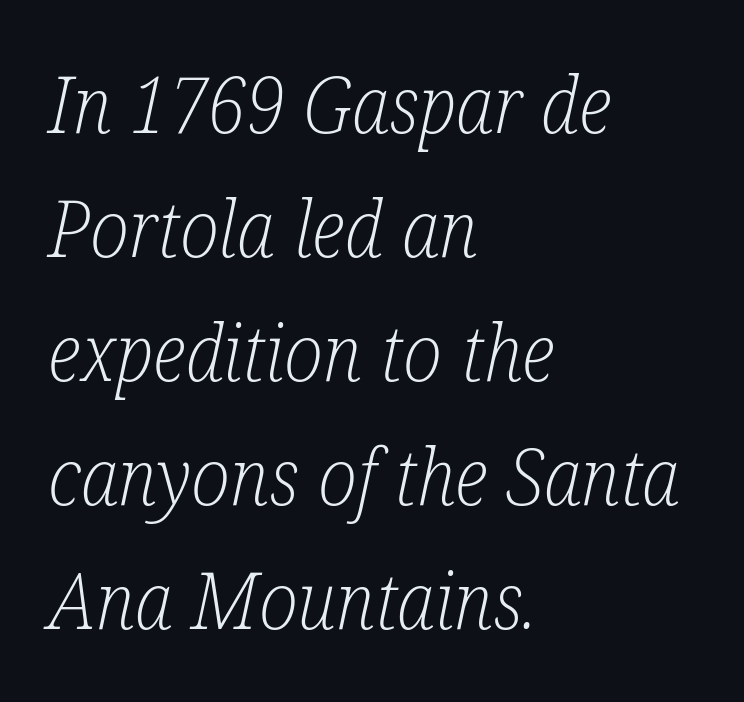
Default kerning and tracking; the words read as compact shapes. Plain, unruled lines of type. This sample has the flowing, uneven cadence of proportional lettering. Notice how the stems are inclined rather than vertical — that's the hallmark of italics. Is there much room between lines? A standard amount, neither cramped nor airy.
